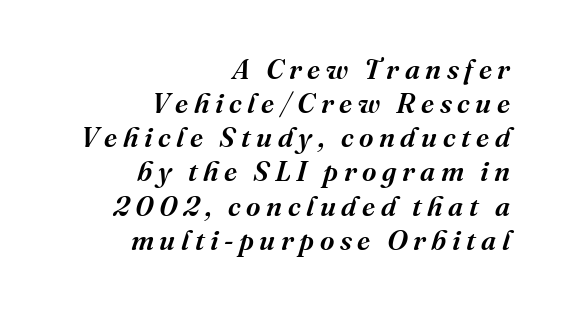
Q: Is the text italic (slanted)? A: Yes, it leans right by about 16 degrees.
Q: Is the typeface a serif or a sans-serif typeface? A: Serif.
Q: Is the text underlined? A: No.
Q: How is the paragraph aligned? A: Right-aligned.
Q: Is the spacing between letters normal or unusually wide? A: Unusually wide.
Q: Width (condensed, normal, or wide)? A: Normal.
Q: Stroke contrast? A: Medium.
Q: x-height? A: Medium.
Q: Monospaced? A: No.
